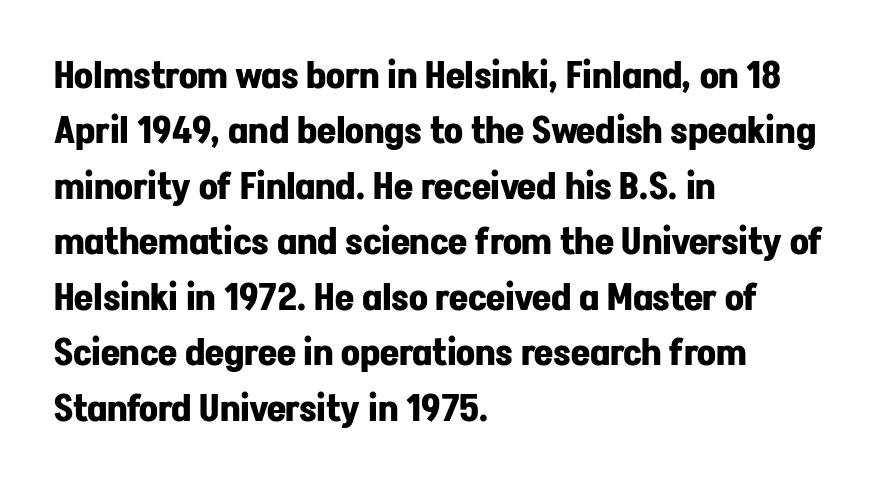
The image shows 37 px bold sans-serif type, upright; set left-aligned, normal line spacing (1.5x), normal letter spacing, not underlined; low stroke contrast and a medium x-height.
